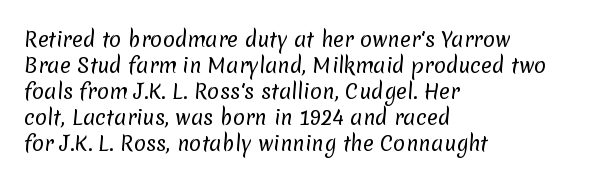
{"bold": "no", "underline": "no", "align": "left", "line_spacing": "normal", "line_spacing_ratio": 1.3, "letter_spacing": "normal", "letter_spacing_em": 0.0, "glyph_px": 20}
